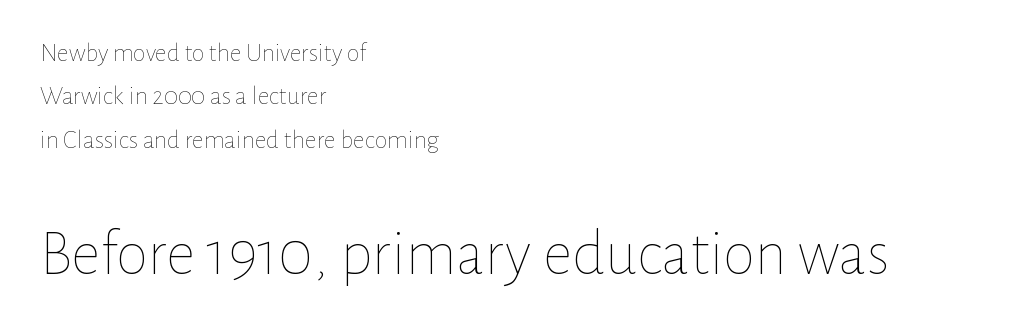
{"italic": "no", "bold": "no", "weight": "thin", "width": "normal", "stroke_contrast": "low", "x_height": "medium", "monospaced": "no", "underline": "no", "align": "left", "line_spacing": "normal", "line_spacing_ratio": 1.67, "letter_spacing": "normal", "letter_spacing_em": 0.0, "larger_block": "second", "size_ratio": 2.5, "glyph_px": 65}
